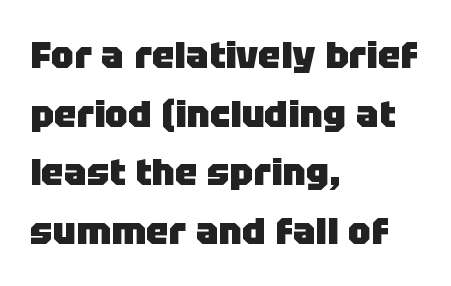
Q: Is the text bold? A: Yes.
Q: Is the text italic (slanted)? A: No, it is upright.
Q: Is the typeface a serif or a sans-serif typeface? A: Sans-serif.
Q: Is the text underlined? A: No.
Q: How is the paragraph aligned? A: Left-aligned.
Q: Is the spacing between letters normal or unusually wide? A: Normal.
Q: Is the spacing between lines tight, normal or loose? A: Normal.
Q: Width (condensed, normal, or wide)? A: Normal.
Q: Stroke contrast? A: Low.
Q: x-height? A: Large.
Q: Monospaced? A: No.
